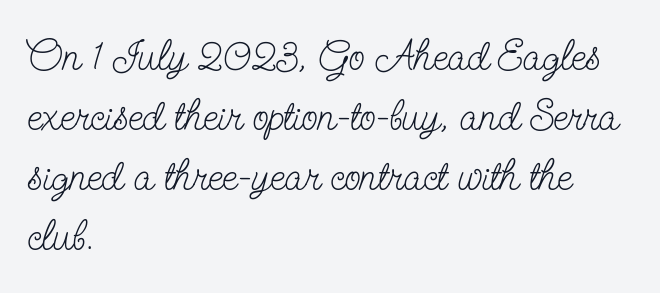
The image shows 42 px light, condensed serif type; set left-aligned, normal line spacing (1.43x), normal letter spacing, not underlined; low stroke contrast and a small x-height.
